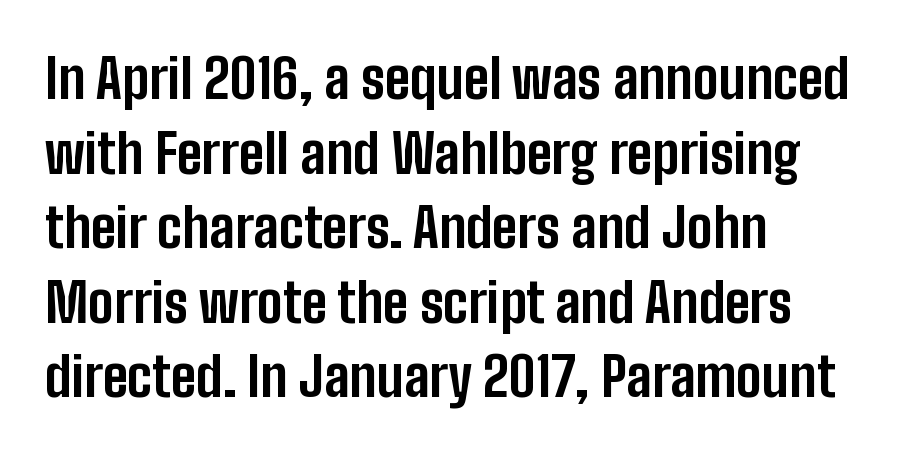
The image shows 54 px bold, condensed sans-serif type, upright; set left-aligned, normal line spacing (1.38x), normal letter spacing, not underlined; low stroke contrast and a medium x-height.
